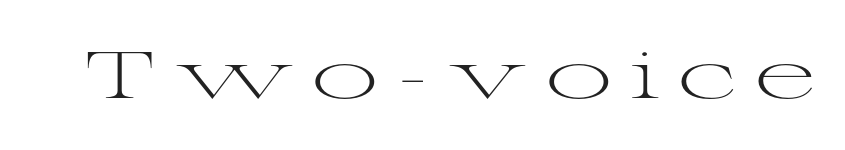
Letters have the restrained weight of plain body copy at most. Tall strokes in this sample are plumb rather than angled. The letters advance in unequal steps, a hallmark of proportional type. The glyphs in this specimen are seriffed. Spacing between characters has been opened up far beyond the box default. No word sits above an underline.
